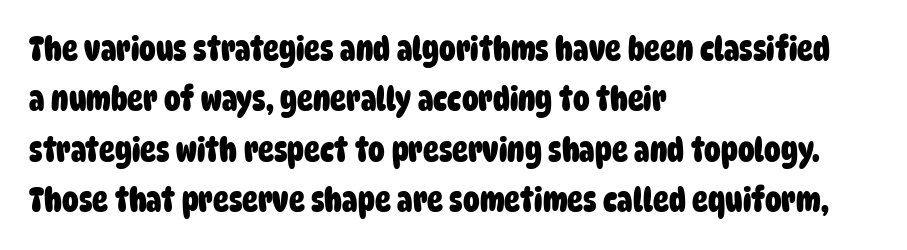
Q: Is the text bold? A: Yes.
Q: Is the typeface a serif or a sans-serif typeface? A: Sans-serif.
Q: Is the text underlined? A: No.
Q: How is the paragraph aligned? A: Left-aligned.
Q: Is the spacing between letters normal or unusually wide? A: Normal.
Q: Is the spacing between lines tight, normal or loose? A: Normal.
Q: Width (condensed, normal, or wide)? A: Condensed.
Q: Stroke contrast? A: Low.
Q: x-height? A: Large.
Q: Monospaced? A: No.
